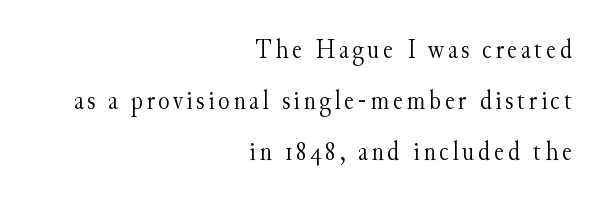
Q: Is the text bold? A: No.
Q: Is the text italic (slanted)? A: No, it is upright.
Q: Is the text underlined? A: No.
Q: How is the paragraph aligned? A: Right-aligned.
